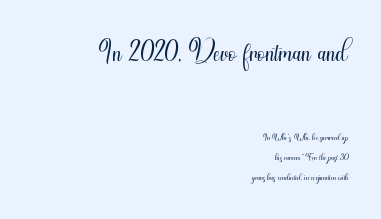
{"serif": "no", "bold": "no", "weight": "light", "width": "condensed", "stroke_contrast": "medium", "x_height": "small", "monospaced": "no", "underline": "no", "align": "right", "line_spacing": "normal", "line_spacing_ratio": 1.45, "letter_spacing": "normal", "letter_spacing_em": 0.0, "larger_block": "first", "size_ratio": 3.07, "glyph_px": 43}
